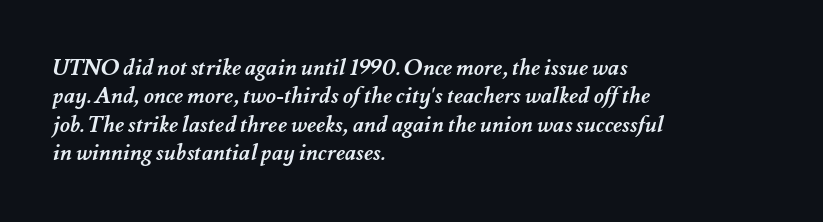
The image shows 22 px bold type; set left-aligned, normal line spacing (1.29x), normal letter spacing, not underlined.
